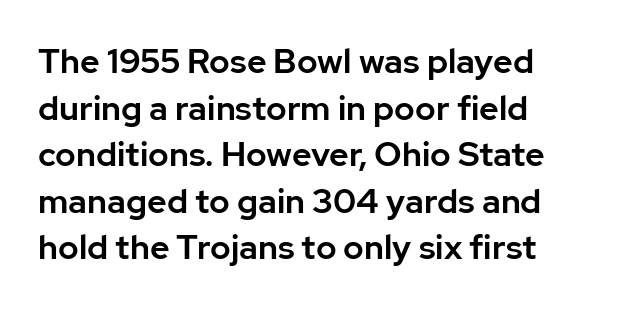
The image shows 34 px sans-serif type, upright; set normal line spacing (1.37x), normal letter spacing, not underlined; low stroke contrast and a medium x-height.
